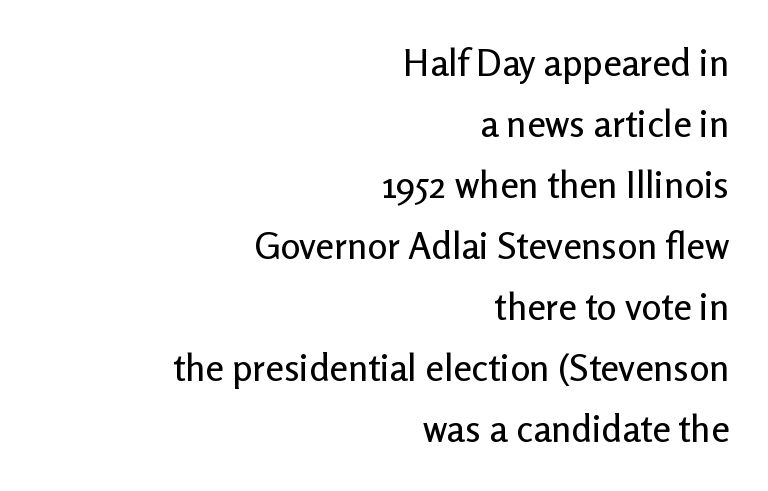
The image shows 37 px sans-serif type, upright; set right-aligned, normal line spacing (1.65x), normal letter spacing, not underlined; low stroke contrast and a medium x-height.
